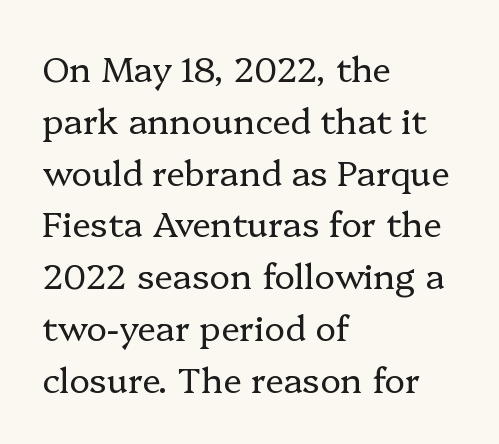
{"serif": "yes", "italic": "no", "bold": "no", "weight": "regular", "width": "normal", "stroke_contrast": "low", "x_height": "medium", "monospaced": "no", "underline": "no", "align": "left", "line_spacing": "normal", "line_spacing_ratio": 1.48, "letter_spacing": "normal", "letter_spacing_em": 0.0, "glyph_px": 35}
